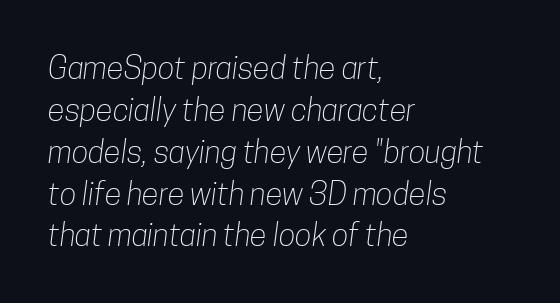
{"serif": "no", "bold": "no", "weight": "light", "width": "condensed", "stroke_contrast": "low", "x_height": "medium", "monospaced": "no", "underline": "no", "align": "left", "line_spacing": "normal", "line_spacing_ratio": 1.35, "letter_spacing": "normal", "letter_spacing_em": 0.0, "glyph_px": 31}
